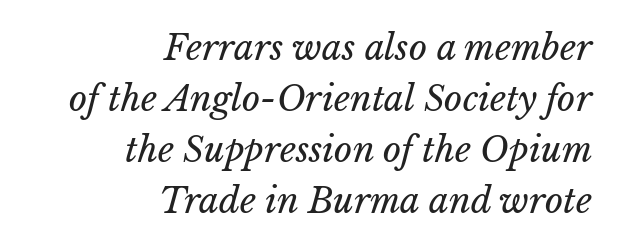
Q: Is the text bold? A: No.
Q: Is the text italic (slanted)? A: Yes, it leans right by about 15 degrees.
Q: Is the text underlined? A: No.
Q: How is the paragraph aligned? A: Right-aligned.
Q: Is the spacing between letters normal or unusually wide? A: Normal.
Q: Is the spacing between lines tight, normal or loose? A: Normal.
Q: Width (condensed, normal, or wide)? A: Normal.
Q: Stroke contrast? A: Low.
Q: x-height? A: Medium.
Q: Monospaced? A: No.
